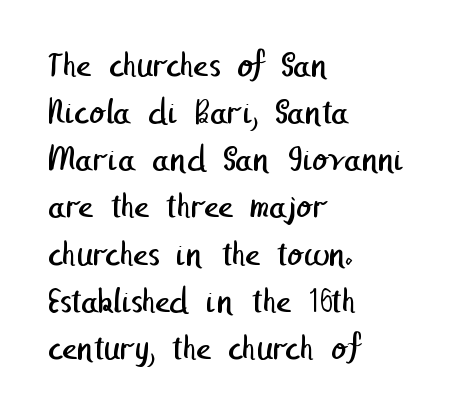
The image shows 36 px regular-weight sans-serif type; set left-aligned, normal line spacing (1.31x), normal letter spacing, not underlined; low stroke contrast and a medium x-height.
